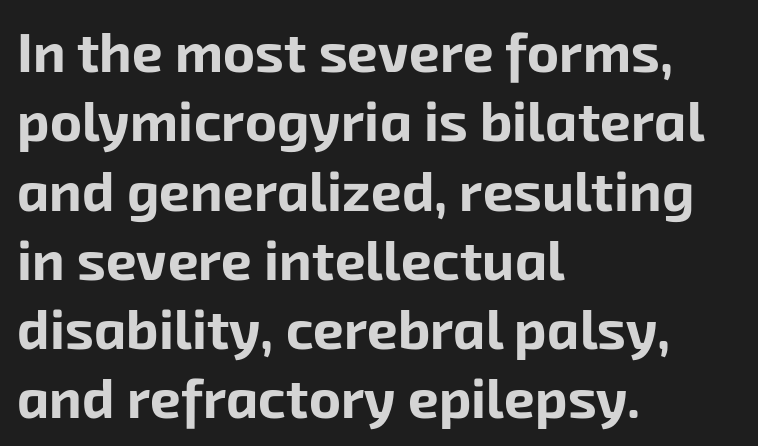
{"serif": "no", "bold": "yes", "weight": "bold", "width": "normal", "stroke_contrast": "low", "x_height": "medium", "monospaced": "no", "underline": "no", "align": "left", "line_spacing": "normal", "line_spacing_ratio": 1.26, "letter_spacing": "normal", "letter_spacing_em": 0.0, "glyph_px": 55}
